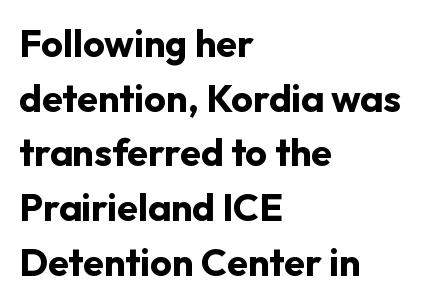
The image shows 38 px bold sans-serif type, upright; set left-aligned, normal line spacing (1.44x), normal letter spacing, not underlined; low stroke contrast and a medium x-height.
